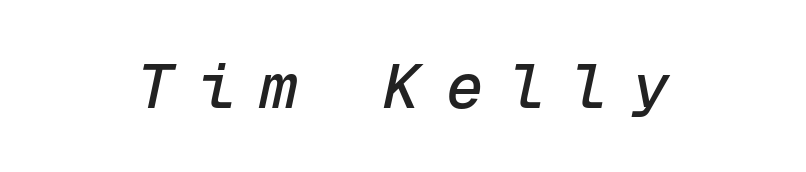
Nobody drew a line under any word here. Honestly, the letter spacing is so wide it's the main thing you notice. A typesetter would call this monospace, since all characters share one set width. Every character sits at an angle, as italics do.
